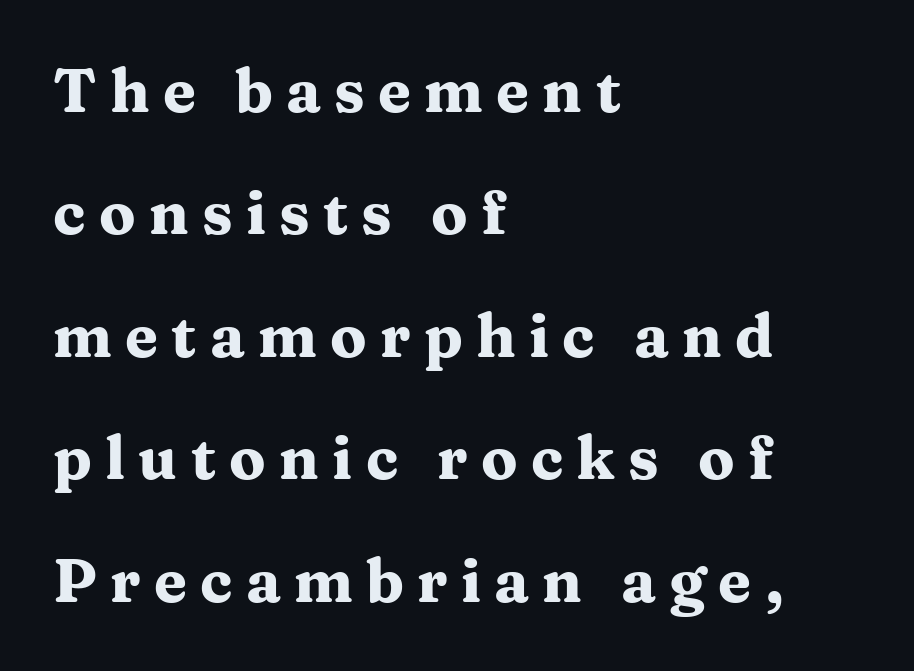
Q: Is the text bold? A: Yes.
Q: Is the text italic (slanted)? A: No, it is upright.
Q: Is the typeface a serif or a sans-serif typeface? A: Serif.
Q: Is the text underlined? A: No.
Q: How is the paragraph aligned? A: Left-aligned.
Q: Is the spacing between letters normal or unusually wide? A: Unusually wide.
Q: Is the spacing between lines tight, normal or loose? A: Loose.
Q: Width (condensed, normal, or wide)? A: Wide.
Q: Stroke contrast? A: Medium.
Q: x-height? A: Medium.
Q: Monospaced? A: No.
